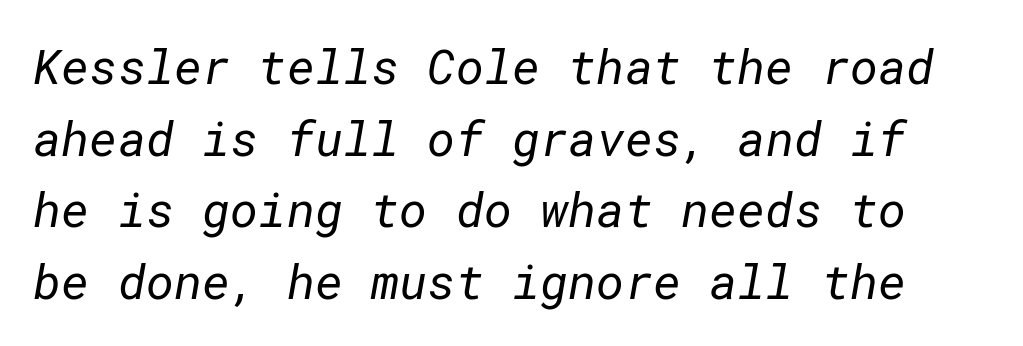
Compared with typical paragraphs, the rows here are spaced about the same. Stems here are at most as thick as an everyday book face. The text was rendered using a sans face with plain stroke endings. Beneath every word, the page is bare. Letter spacing: default.
